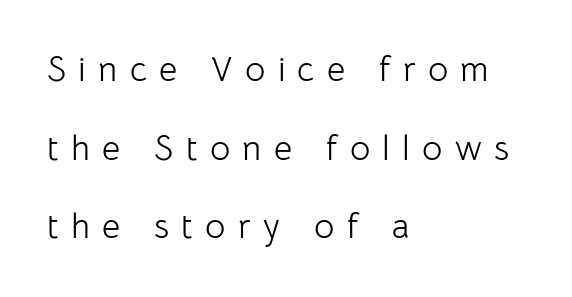
{"serif": "no", "italic": "no", "bold": "no", "weight": "light", "width": "normal", "stroke_contrast": "low", "x_height": "medium", "monospaced": "no", "underline": "no", "align": "left", "line_spacing": "loose", "line_spacing_ratio": 2.25, "letter_spacing": "wide", "letter_spacing_em": 0.35, "glyph_px": 35}
